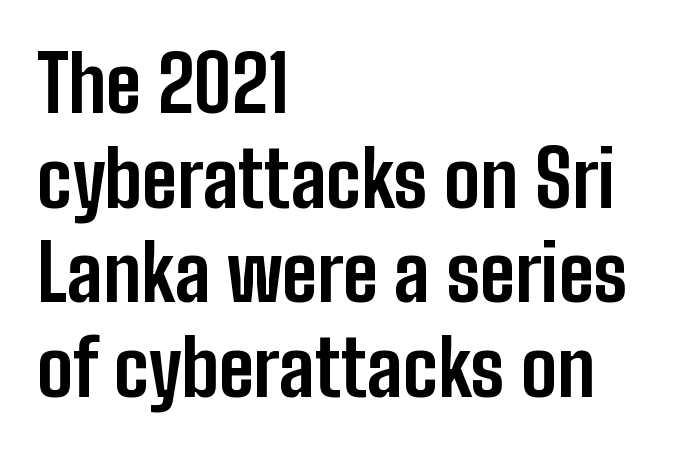
Q: Is the text bold? A: Yes.
Q: Is the text italic (slanted)? A: No, it is upright.
Q: Is the typeface a serif or a sans-serif typeface? A: Sans-serif.
Q: Is the text underlined? A: No.
Q: How is the paragraph aligned? A: Left-aligned.
Q: Is the spacing between letters normal or unusually wide? A: Normal.
Q: Width (condensed, normal, or wide)? A: Condensed.
Q: Stroke contrast? A: Low.
Q: x-height? A: Medium.
Q: Monospaced? A: No.
